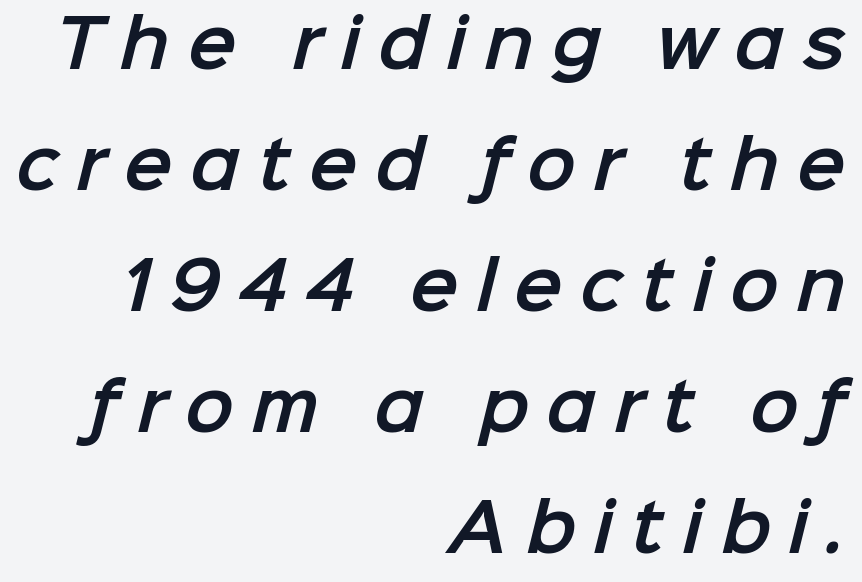
The image shows 65 px sans-serif type; set right-aligned, line spacing 1.86x, unusually wide letter spacing (+0.27 em), not underlined; low stroke contrast and a medium x-height.
